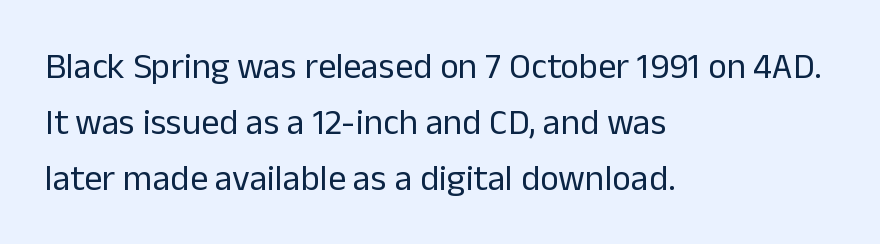
The passage shown is typed in a proportional face where columns would drift. The face used here is a sans, in the tradition of grotesques and geometrics. Each line starts at the same left margin while the right side varies. Ascenders rise straight up at ninety degrees.
